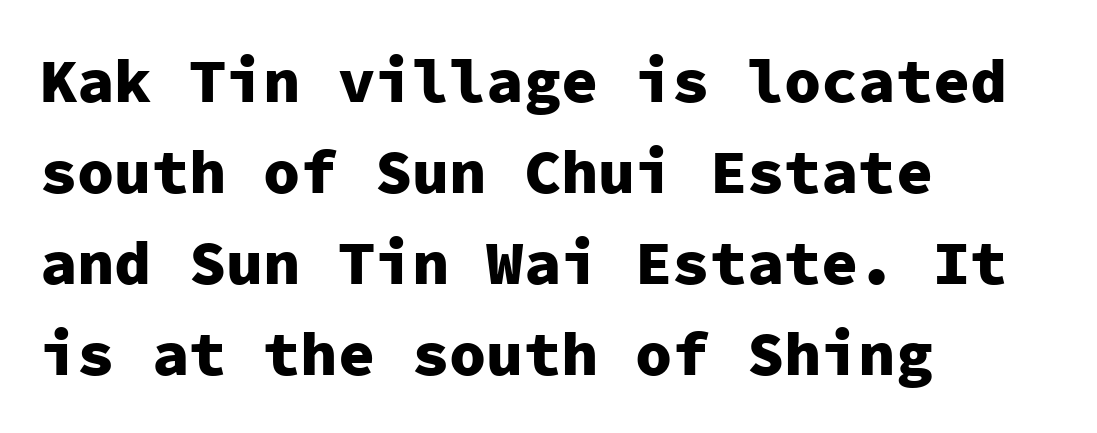
The image shows 62 px heavy sans-serif type, upright, monospaced; set left-aligned, normal line spacing (1.47x), normal letter spacing, not underlined; low stroke contrast and a medium x-height.
